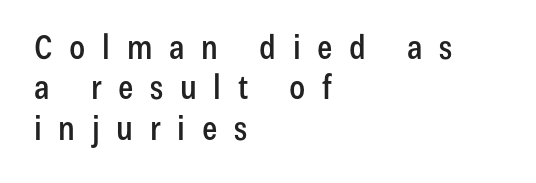
{"serif": "no", "italic": "no", "width": "condensed", "stroke_contrast": "low", "x_height": "medium", "monospaced": "no", "underline": "no", "align": "left", "line_spacing_ratio": 1.19, "letter_spacing": "wide", "letter_spacing_em": 0.49, "glyph_px": 34}
